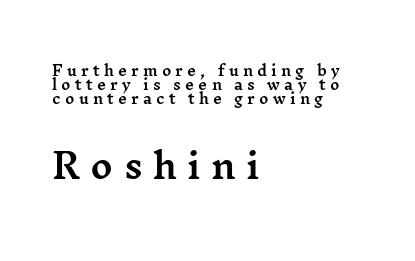
Unmarked baselines from the first word to the last. If you drew a line through each stem, it would be perfectly vertical. Substantial extra tracking has been applied to these lines. The face used here appears at its bigger size in the lower chunk. Line beginnings align vertically; line endings do not. Each letter keeps its own natural width here, so spacing adapts to shape.
